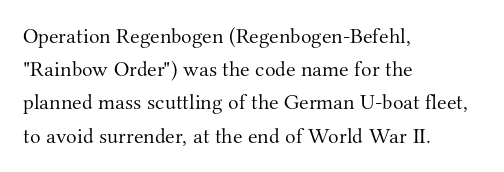
Tall strokes in this sample are plumb rather than angled. Weight: regular or lighter. Tracking value appears to be zero — textbook default spacing. The passage shown stacks its lines at a standard gap. The lines in this sample share a left origin and differ only in where they stop. Anything drawn beneath the words? Only blank space.
